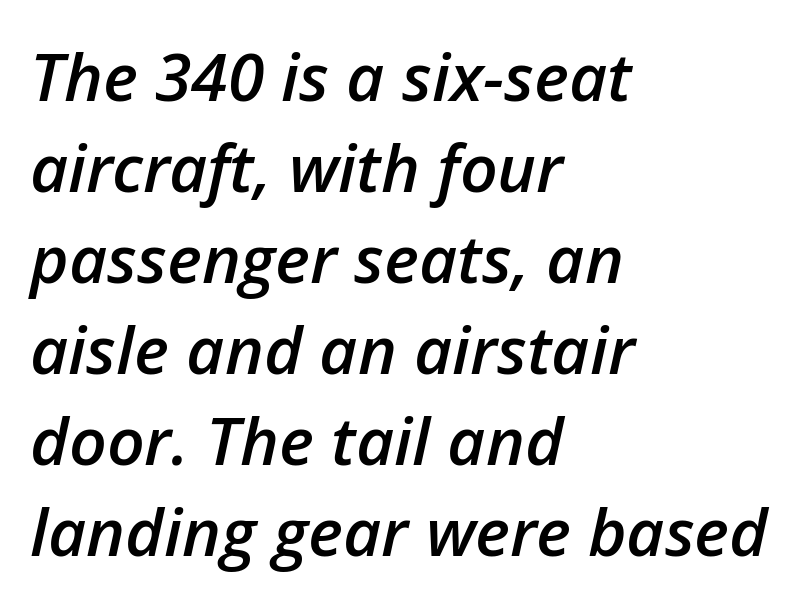
Q: Is the text bold? A: Semi-bold.
Q: Is the text italic (slanted)? A: Yes, it leans right by about 12 degrees.
Q: Is the text underlined? A: No.
Q: How is the paragraph aligned? A: Left-aligned.
Q: Is the spacing between letters normal or unusually wide? A: Normal.
Q: Is the spacing between lines tight, normal or loose? A: Normal.
Q: Width (condensed, normal, or wide)? A: Normal.
Q: Stroke contrast? A: Low.
Q: x-height? A: Medium.
Q: Monospaced? A: No.
